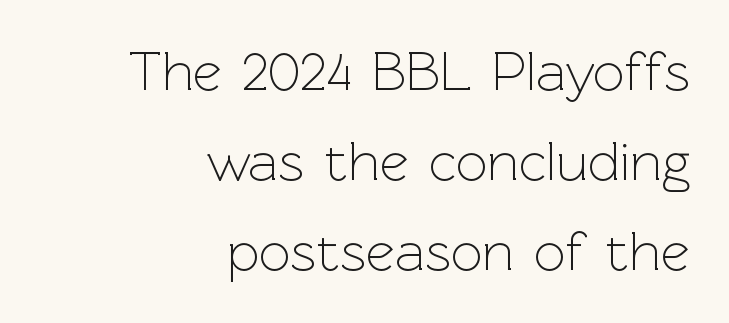
The image shows 56 px light sans-serif type, upright; set right-aligned, normal line spacing (1.61x), normal letter spacing, not underlined; low stroke contrast and a medium x-height.
